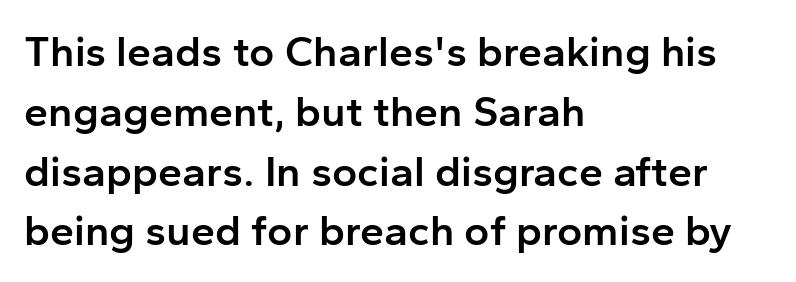
{"serif": "no", "italic": "no", "bold": "semi", "weight": "semibold", "width": "normal", "stroke_contrast": "low", "x_height": "medium", "monospaced": "no", "underline": "no", "align": "left", "line_spacing": "normal", "line_spacing_ratio": 1.39, "letter_spacing": "normal", "letter_spacing_em": 0.0, "glyph_px": 43}
